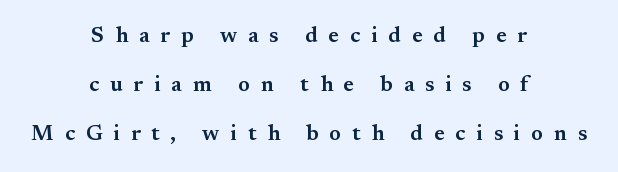
The image shows 22 px text type, upright; set centered, loose line spacing (2.23x), unusually wide letter spacing (+0.49 em), not underlined.
